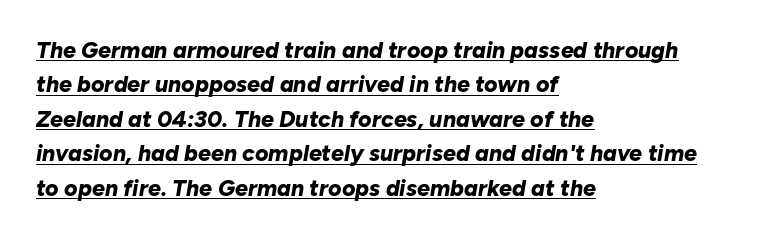
Q: Is the text bold? A: Yes.
Q: Is the text italic (slanted)? A: Yes, it leans right by about 10 degrees.
Q: Is the text underlined? A: Yes.
Q: How is the paragraph aligned? A: Left-aligned.
Q: Is the spacing between letters normal or unusually wide? A: Normal.
Q: Is the spacing between lines tight, normal or loose? A: Normal.
